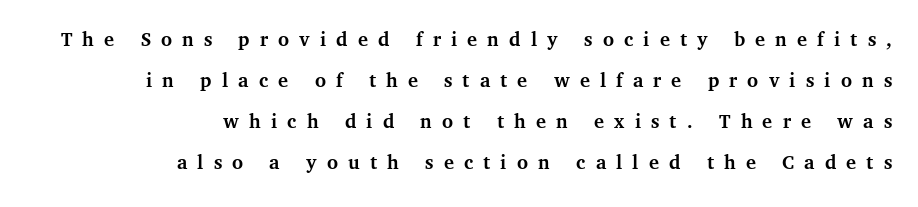
The image shows 21 px bold type, upright; set right-aligned, loose line spacing (1.96x), unusually wide letter spacing (+0.48 em), not underlined.
